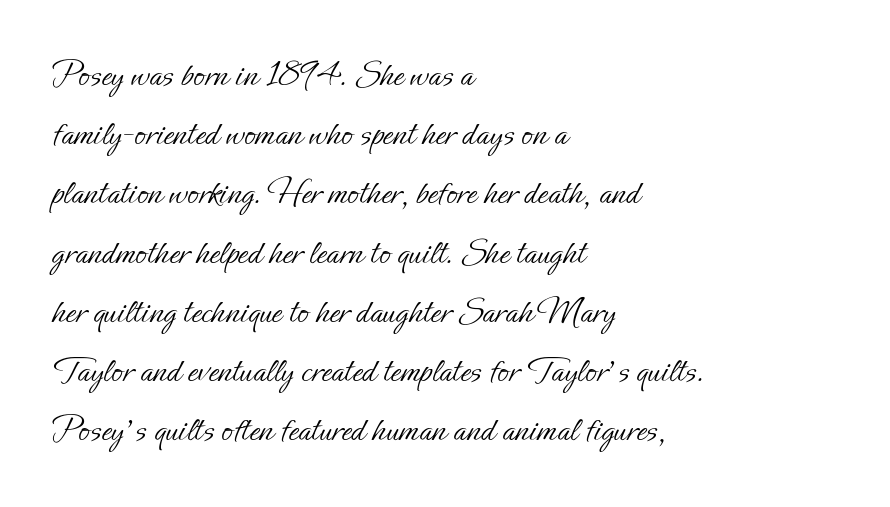
Q: Is the text bold? A: No.
Q: Is the text italic (slanted)? A: Yes.
Q: Is the text underlined? A: No.
Q: How is the paragraph aligned? A: Left-aligned.
Q: Is the spacing between letters normal or unusually wide? A: Normal.
Q: Is the spacing between lines tight, normal or loose? A: Normal.
Q: Width (condensed, normal, or wide)? A: Normal.
Q: Stroke contrast? A: Low.
Q: x-height? A: Small.
Q: Monospaced? A: No.
